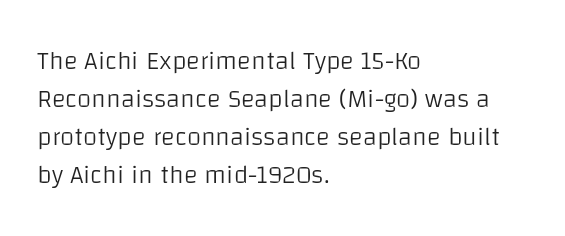
Q: Is the text bold? A: No.
Q: Is the text italic (slanted)? A: No, it is upright.
Q: Is the text underlined? A: No.
Q: How is the paragraph aligned? A: Left-aligned.
Q: Is the spacing between letters normal or unusually wide? A: Normal.
Q: Is the spacing between lines tight, normal or loose? A: Normal.
